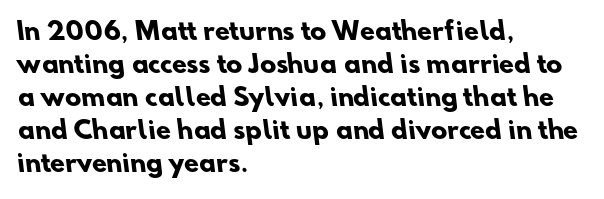
Short note: letters normally spaced. Interline gaps are of average width in this sample. Weight check: bold — yes, fully. Descenders are the only things crossing below the line.
